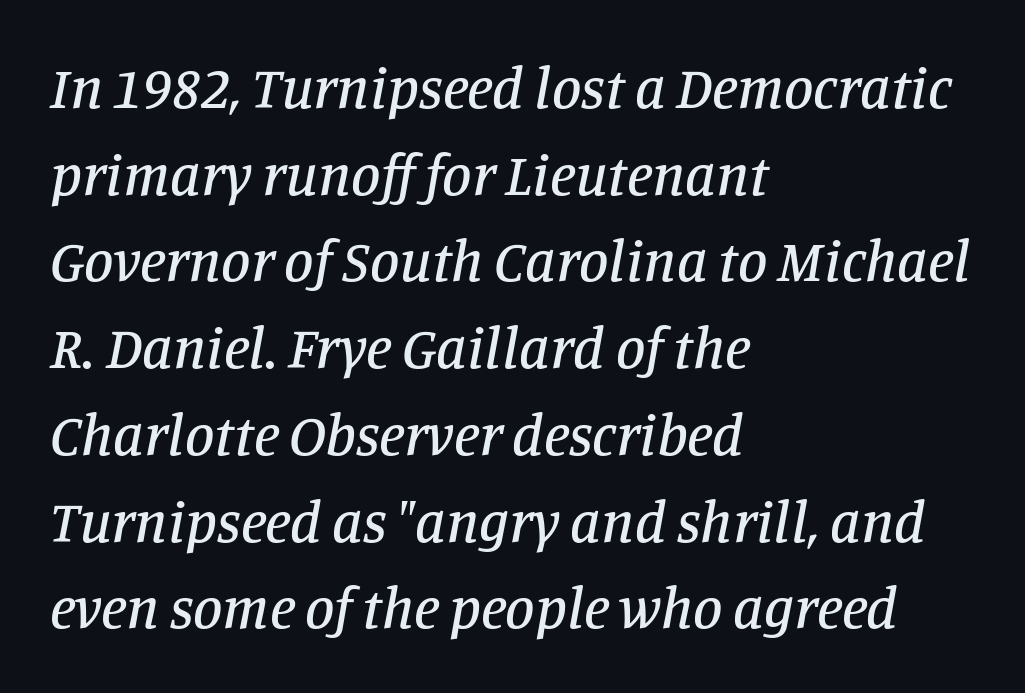
{"serif": "yes", "italic": "yes", "lean": "right", "slant_degrees": 11, "width": "normal", "stroke_contrast": "low", "x_height": "large", "monospaced": "no", "underline": "no", "align": "left", "line_spacing": "normal", "line_spacing_ratio": 1.47, "letter_spacing": "normal", "letter_spacing_em": 0.0, "glyph_px": 59}
